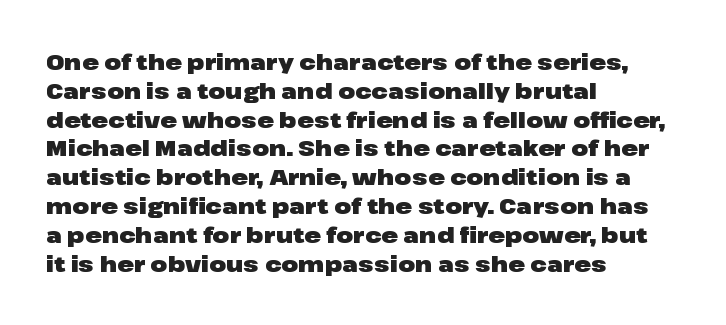
The rows are spaced the way most documents space them. Its strokes are broad and dark, the hallmark of bold type. Posture: upright roman. A bare baseline throughout the passage.
